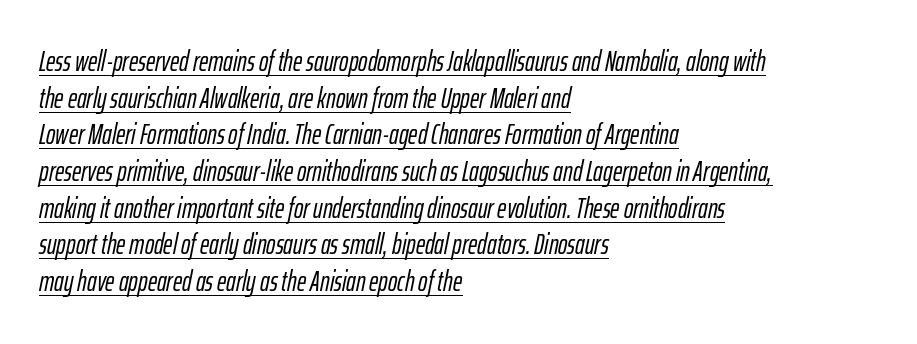
The image shows 28 px condensed type, italic (leaning right); set left-aligned, normal line spacing (1.31x), normal letter spacing, underlined; low stroke contrast and a medium x-height.
